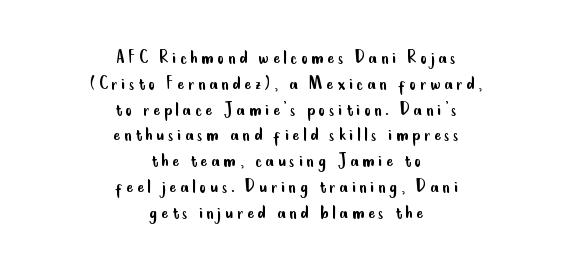
{"italic": "no", "bold": "no", "underline": "no", "align": "center", "line_spacing": "normal", "line_spacing_ratio": 1.29, "glyph_px": 20}
